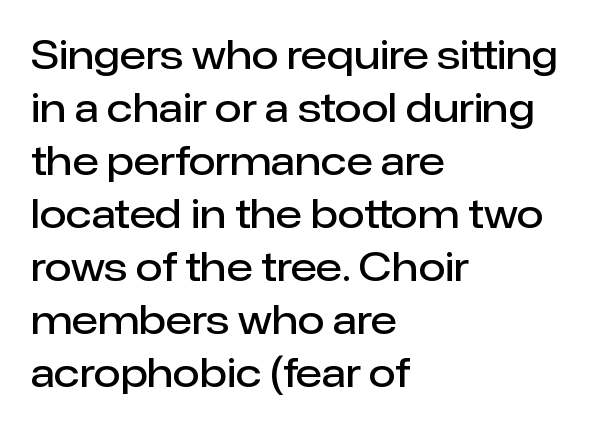
Q: Is the text bold? A: Semi-bold.
Q: Is the text italic (slanted)? A: No, it is upright.
Q: Is the typeface a serif or a sans-serif typeface? A: Sans-serif.
Q: Is the text underlined? A: No.
Q: How is the paragraph aligned? A: Left-aligned.
Q: Is the spacing between letters normal or unusually wide? A: Normal.
Q: Is the spacing between lines tight, normal or loose? A: Normal.
Q: Width (condensed, normal, or wide)? A: Normal.
Q: Stroke contrast? A: Low.
Q: x-height? A: Medium.
Q: Monospaced? A: No.
